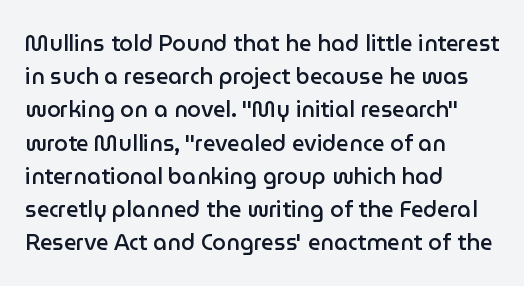
The words here are not underlined. Each new line begins a customary step beneath the previous one. These lines were composed using upright roman letters. In CSS terms this would be text-align: left. Compared with typical body copy, the letter spacing here is the same. This is the in-between weight designers call semibold or demi.
